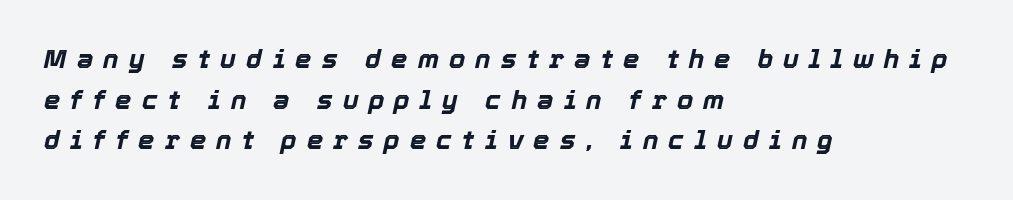
The image shows 26 px bold type, italic (leaning right); set left-aligned, normal line spacing (1.56x), unusually wide letter spacing (+0.39 em), not underlined.
